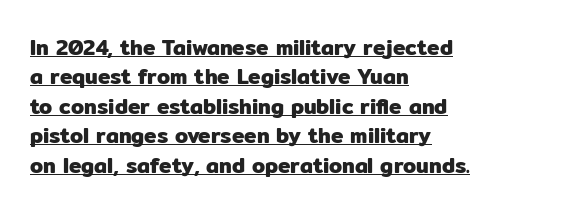
{"italic": "no", "underline": "yes", "align": "left", "line_spacing": "normal", "line_spacing_ratio": 1.4, "letter_spacing": "normal", "letter_spacing_em": 0.0, "glyph_px": 21}
